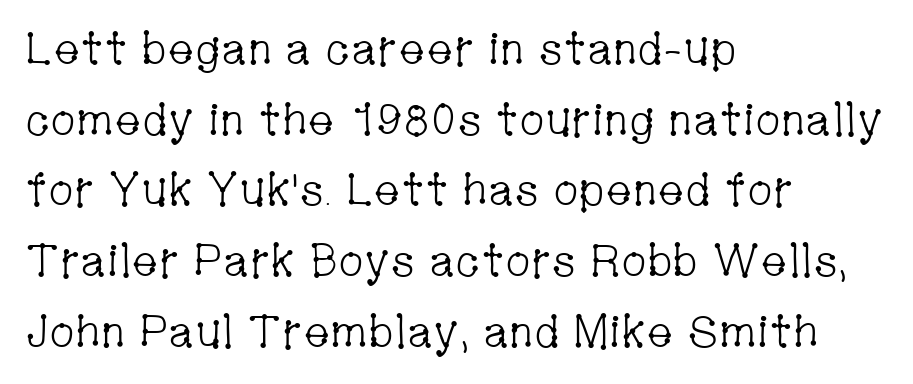
{"serif": "yes", "italic": "no", "bold": "no", "weight": "light", "width": "condensed", "stroke_contrast": "low", "x_height": "medium", "monospaced": "no", "underline": "no", "align": "left", "line_spacing": "normal", "line_spacing_ratio": 1.57, "letter_spacing": "normal", "letter_spacing_em": 0.0, "glyph_px": 45}
